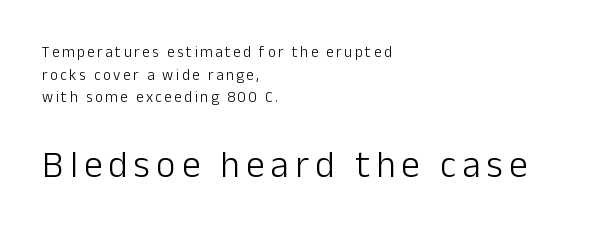
A student would call this left alignment; a typographer would say flush left, rag right. Beneath every word, the page is bare. This sample keeps an unexceptional amount of space between lines. Note: smaller setting up top, larger setting below. The face used here is a sans, in the tradition of grotesques and geometrics. These lines are rendered in a variable-pitch font.
